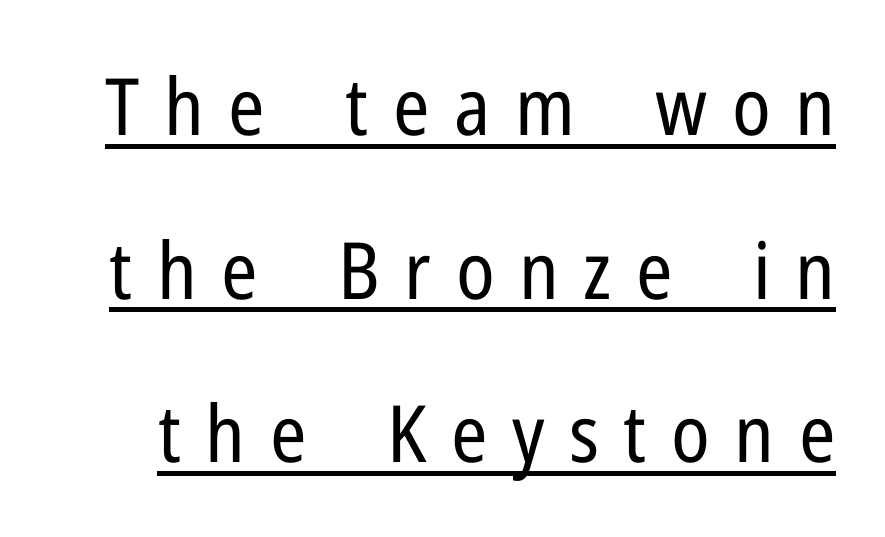
Q: Is the text bold? A: No.
Q: Is the text italic (slanted)? A: No, it is upright.
Q: Is the typeface a serif or a sans-serif typeface? A: Sans-serif.
Q: Is the text underlined? A: Yes.
Q: Is the spacing between letters normal or unusually wide? A: Unusually wide.
Q: Is the spacing between lines tight, normal or loose? A: Loose.
Q: Width (condensed, normal, or wide)? A: Condensed.
Q: Stroke contrast? A: Low.
Q: x-height? A: Medium.
Q: Monospaced? A: No.
